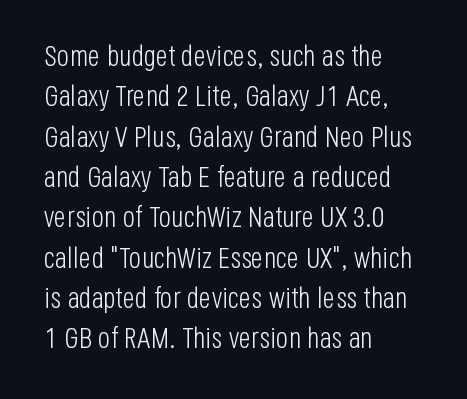
Each new line begins a customary step beneath the previous one. The passage shown has conventional tracking throughout. Is there any slant? The stems are plumb. A sans-serif font was chosen for this passage. The ragged edge is on the right, which tells us the setting is flush left. Note the varied advance widths — an 'i' is clearly narrower than an 'm'.
